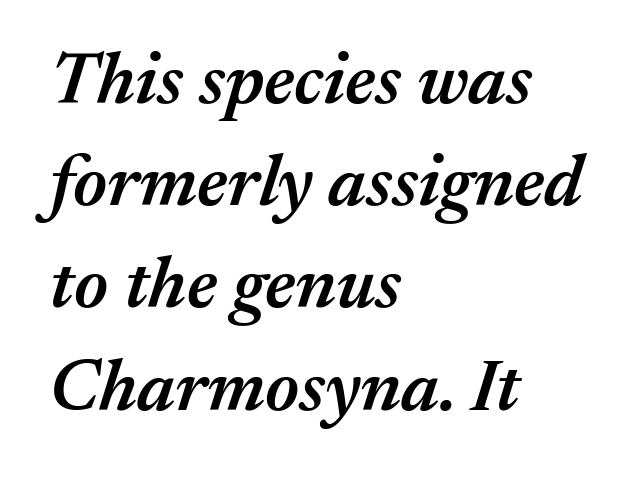
{"italic": "yes", "lean": "right", "slant_degrees": 17, "bold": "semi", "weight": "semibold", "width": "normal", "stroke_contrast": "medium", "x_height": "medium", "monospaced": "no", "underline": "no", "align": "left", "line_spacing": "normal", "line_spacing_ratio": 1.4, "letter_spacing": "normal", "letter_spacing_em": 0.0, "glyph_px": 73}
